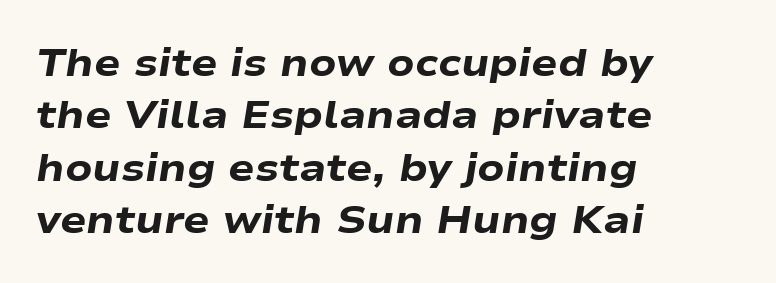
The image shows 39 px heavy, wide type, italic (leaning right); set left-aligned, normal line spacing (1.34x), normal letter spacing, not underlined; low stroke contrast and a medium x-height.
